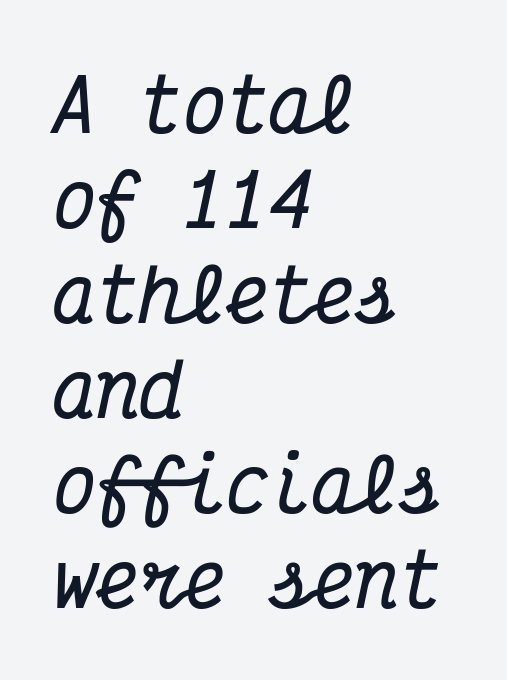
{"serif": "yes", "italic": "yes", "lean": "right", "slant_degrees": 12, "bold": "yes", "weight": "bold", "width": "condensed", "stroke_contrast": "medium", "x_height": "medium", "monospaced": "yes", "underline": "no", "align": "left", "line_spacing": "normal", "line_spacing_ratio": 1.32, "letter_spacing": "normal", "letter_spacing_em": 0.0, "glyph_px": 72}
